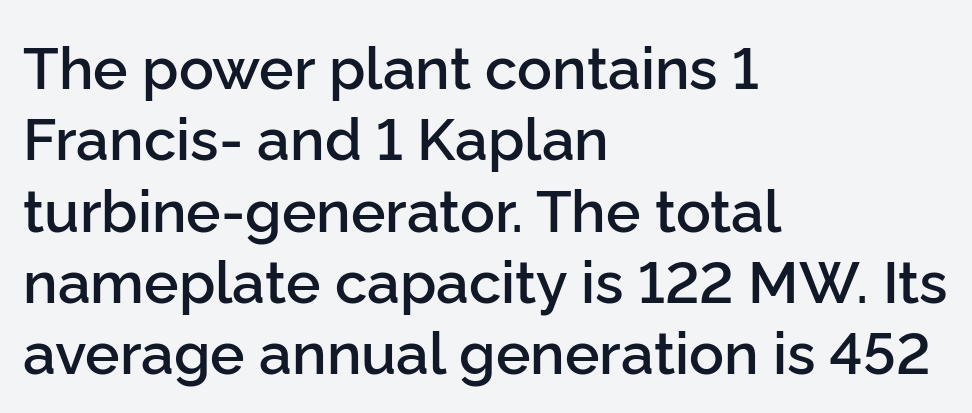
The image shows 58 px semibold sans-serif type, upright; set left-aligned, line spacing 1.23x, normal letter spacing, not underlined; low stroke contrast and a medium x-height.
